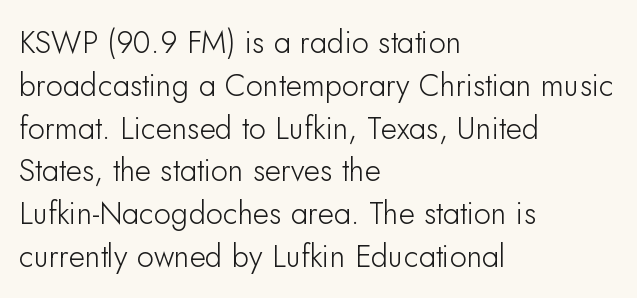
{"serif": "no", "italic": "no", "width": "normal", "stroke_contrast": "low", "x_height": "small", "monospaced": "no", "underline": "no", "align": "left", "line_spacing": "normal", "line_spacing_ratio": 1.38, "letter_spacing": "normal", "letter_spacing_em": 0.0, "glyph_px": 31}
